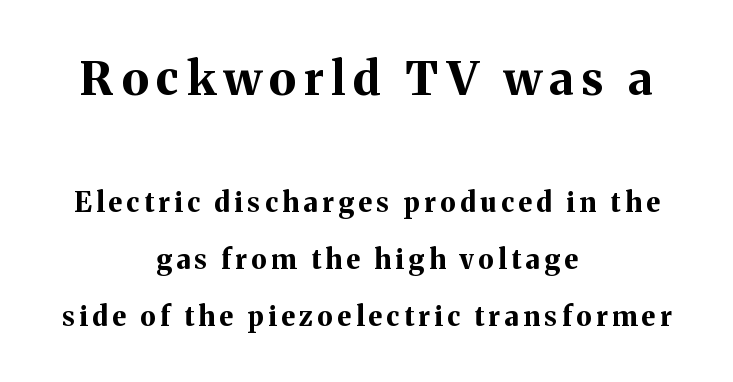
{"serif": "yes", "italic": "no", "bold": "yes", "weight": "bold", "width": "normal", "stroke_contrast": "medium", "x_height": "medium", "monospaced": "no", "underline": "no", "align": "center", "line_spacing": "loose", "line_spacing_ratio": 2.11, "larger_block": "first", "size_ratio": 1.74, "glyph_px": 47}
